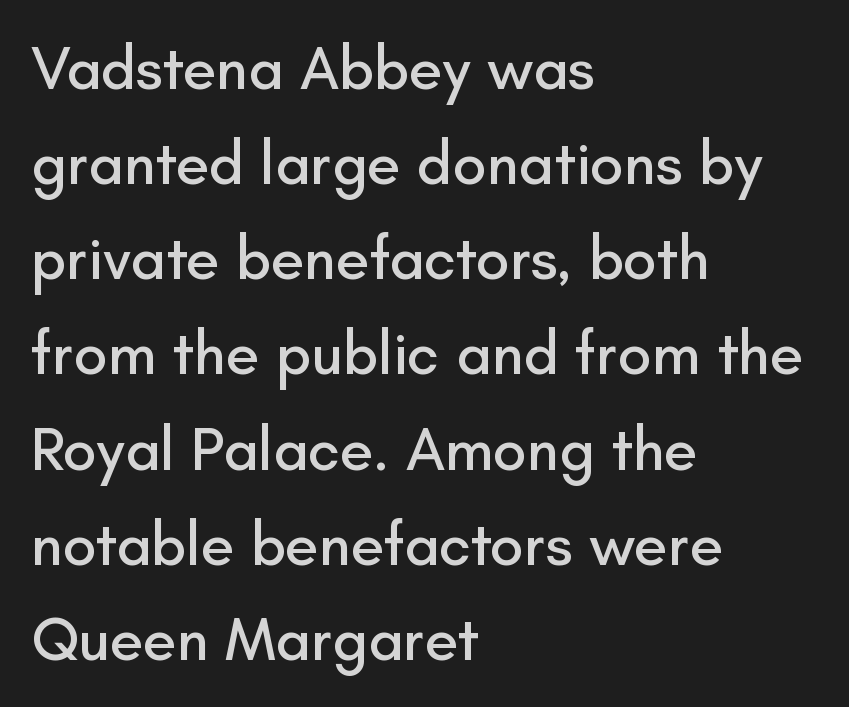
The image shows 61 px sans-serif type, upright; set left-aligned, normal line spacing (1.56x), normal letter spacing, not underlined; low stroke contrast and a small x-height.
